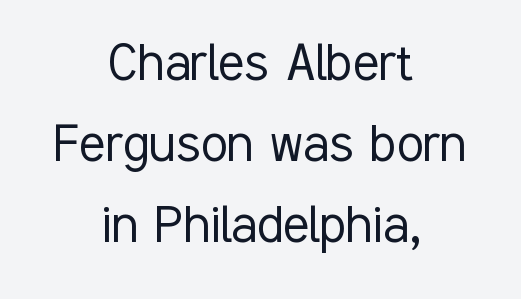
{"serif": "no", "italic": "no", "bold": "no", "weight": "light", "width": "condensed", "stroke_contrast": "low", "x_height": "medium", "monospaced": "no", "underline": "no", "align": "center", "line_spacing": "normal", "line_spacing_ratio": 1.33, "letter_spacing": "normal", "letter_spacing_em": 0.0, "glyph_px": 61}
